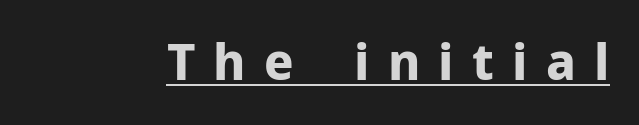
Q: Is the text bold? A: Yes.
Q: Is the text italic (slanted)? A: No, it is upright.
Q: Is the typeface a serif or a sans-serif typeface? A: Sans-serif.
Q: Is the text underlined? A: Yes.
Q: Is the spacing between letters normal or unusually wide? A: Unusually wide.
Q: Width (condensed, normal, or wide)? A: Normal.
Q: Stroke contrast? A: Low.
Q: x-height? A: Medium.
Q: Monospaced? A: No.
